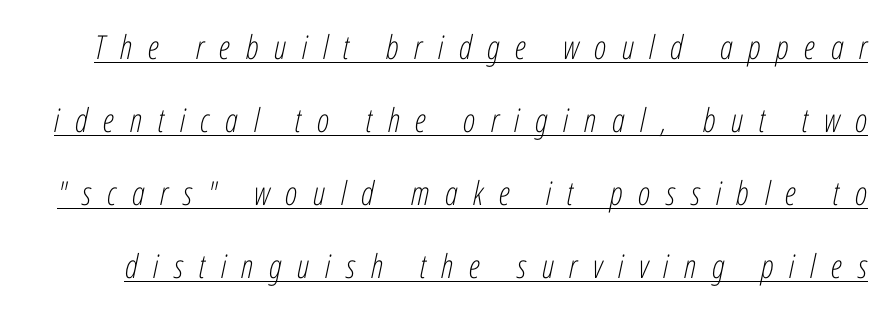
The line-height multiplier appears high, well above default. Tracking here is generous; glyphs stand well apart from one another. The rendering uses natural spacing where letterforms have individual widths. It's the slanting kind of type.
